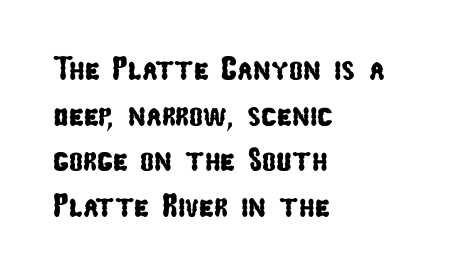
The image shows 33 px condensed sans-serif type; set left-aligned, normal line spacing (1.38x), normal letter spacing, not underlined; low stroke contrast and a medium x-height.
